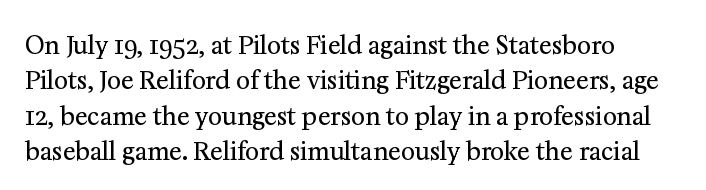
The image shows 24 px text type, upright; set left-aligned, normal line spacing (1.47x), normal letter spacing, not underlined.
